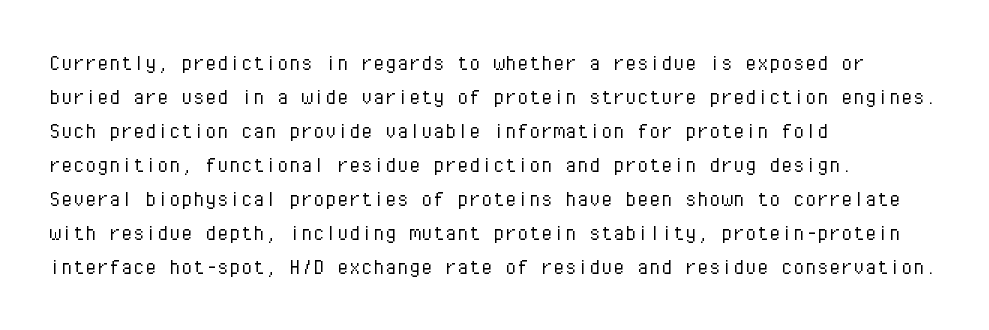
Just letters on the line, the space beneath them empty. The lines sit at an ordinary, default distance from one another. Reading down the block, your eye returns to a fixed left position each line. Think standard paragraph weight, or any step lighter than that.
